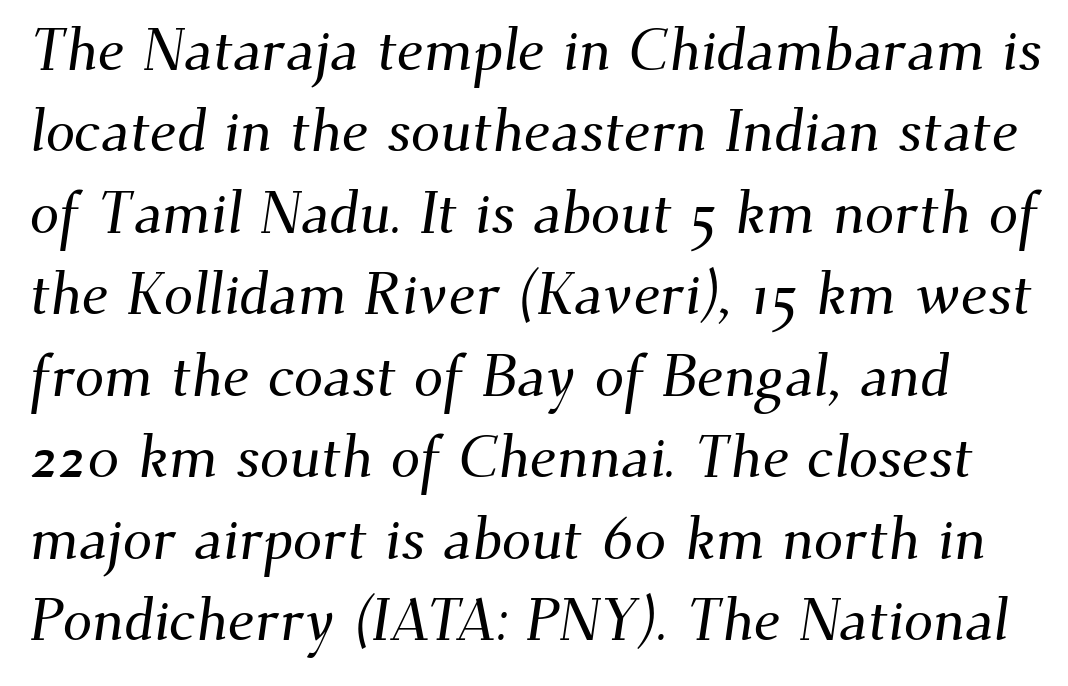
{"serif": "yes", "width": "normal", "stroke_contrast": "medium", "x_height": "small", "monospaced": "no", "underline": "no", "line_spacing": "normal", "line_spacing_ratio": 1.38, "letter_spacing": "normal", "letter_spacing_em": 0.0, "glyph_px": 59}
